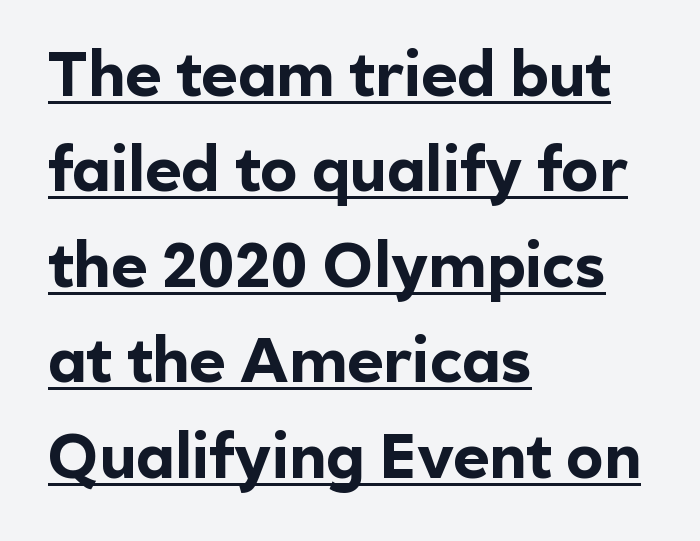
The image shows 62 px bold sans-serif type, upright; set left-aligned, normal line spacing (1.54x), normal letter spacing, underlined; a medium x-height.
